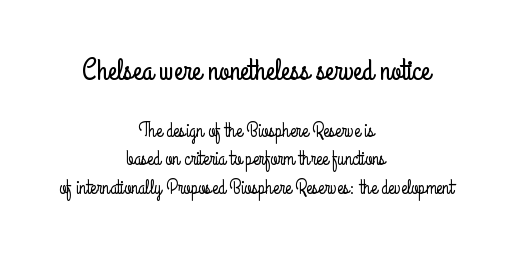
{"serif": "no", "width": "condensed", "stroke_contrast": "low", "x_height": "small", "monospaced": "no", "underline": "no", "align": "center", "line_spacing": "normal", "line_spacing_ratio": 1.43, "letter_spacing": "normal", "letter_spacing_em": 0.0, "larger_block": "first", "size_ratio": 1.5, "glyph_px": 30}
